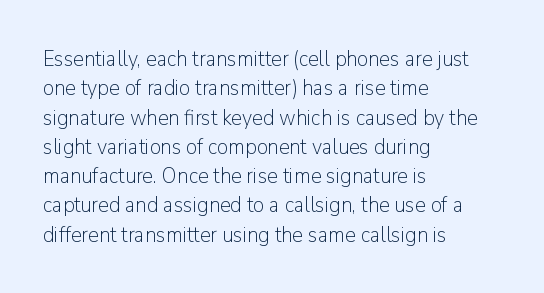
The image shows 22 px text type, upright; set left-aligned, normal line spacing (1.33x), normal letter spacing, not underlined.
